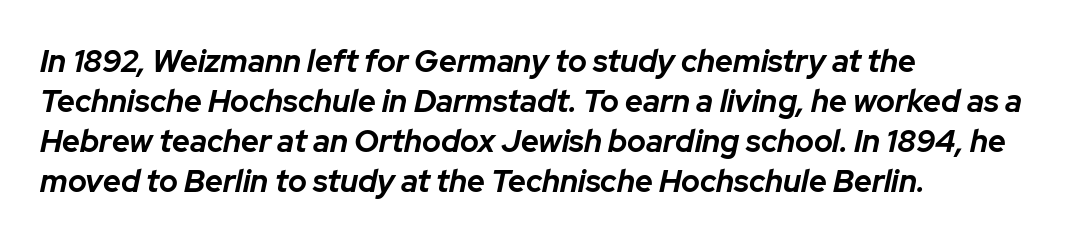
The image shows 31 px bold type, italic (leaning right); set left-aligned, normal line spacing (1.29x), normal letter spacing, not underlined; low stroke contrast and a medium x-height.
